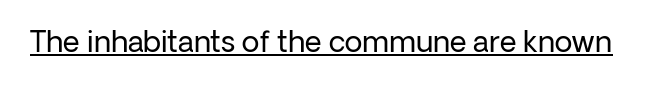
These characters rest on top of a visible drawn line. Ordinary non-slanted type is in use. Is this a heavy cut? Hardly; it is regular or lighter. Here the glyphs are tracked normally, forming tight word shapes.
